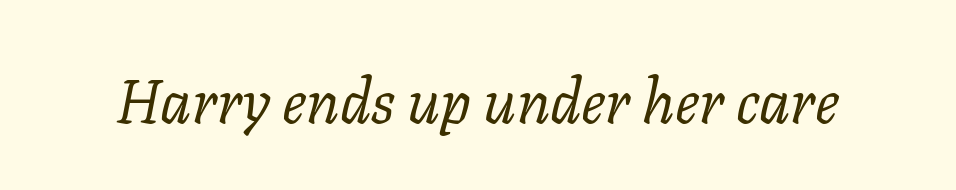
Caption: standard tracking, unaltered. Letterform terminals end in serifs throughout the passage. The passage shown is not bold in any degree. These lines are rendered in a variable-pitch font. Notice how the stems are inclined rather than vertical — that's the hallmark of italics. Rule under the text: the space is simply empty.
